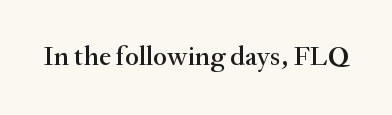
{"serif": "yes", "italic": "no", "width": "normal", "stroke_contrast": "medium", "x_height": "small", "monospaced": "no", "underline": "no", "letter_spacing": "normal", "letter_spacing_em": 0.0, "glyph_px": 28}
